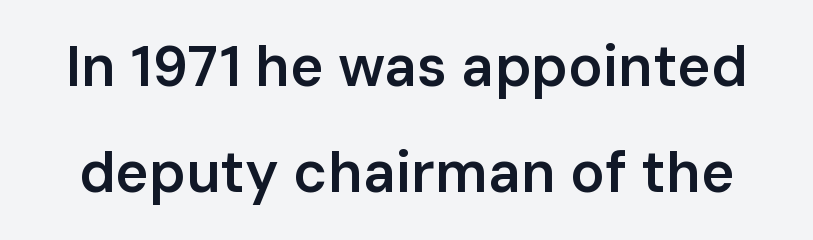
The image shows 57 px semibold sans-serif type, upright; set line spacing 1.86x, normal letter spacing, not underlined; low stroke contrast and a medium x-height.
